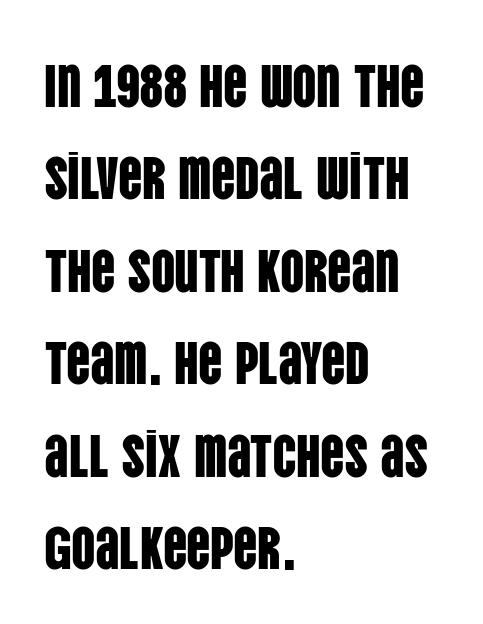
Q: Is the text italic (slanted)? A: No, it is upright.
Q: Is the typeface a serif or a sans-serif typeface? A: Sans-serif.
Q: Is the text underlined? A: No.
Q: How is the paragraph aligned? A: Left-aligned.
Q: Is the spacing between letters normal or unusually wide? A: Normal.
Q: Is the spacing between lines tight, normal or loose? A: Normal.
Q: Width (condensed, normal, or wide)? A: Condensed.
Q: Stroke contrast? A: Low.
Q: x-height? A: Large.
Q: Monospaced? A: No.
